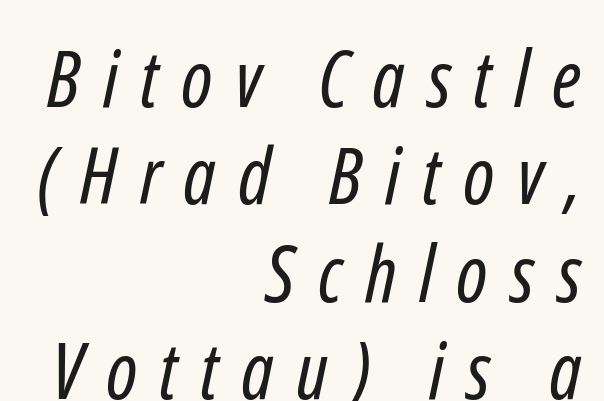
Q: Is the text bold? A: No.
Q: Is the typeface a serif or a sans-serif typeface? A: Sans-serif.
Q: Is the text underlined? A: No.
Q: How is the paragraph aligned? A: Right-aligned.
Q: Is the spacing between letters normal or unusually wide? A: Unusually wide.
Q: Is the spacing between lines tight, normal or loose? A: Normal.
Q: Width (condensed, normal, or wide)? A: Condensed.
Q: Stroke contrast? A: Low.
Q: x-height? A: Medium.
Q: Monospaced? A: No.
